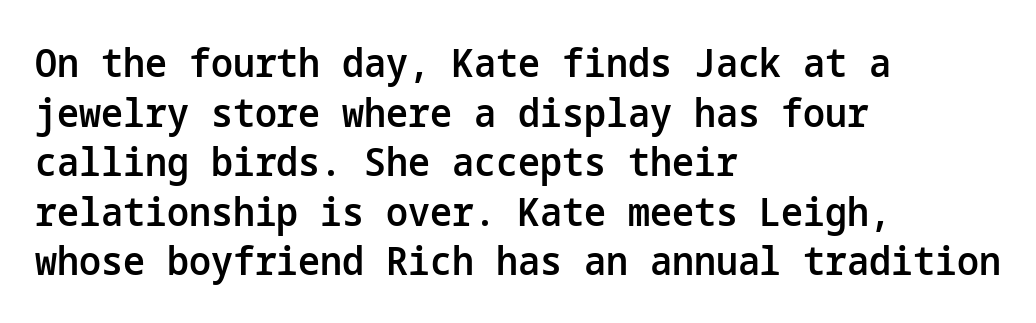
The image shows 39 px semibold sans-serif type, upright; set left-aligned, normal line spacing (1.27x), normal letter spacing, not underlined; low stroke contrast and a medium x-height.
